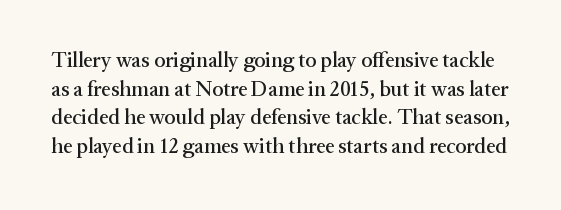
Q: Is the text italic (slanted)? A: No, it is upright.
Q: Is the text underlined? A: No.
Q: Is the spacing between letters normal or unusually wide? A: Normal.
Q: Is the spacing between lines tight, normal or loose? A: Normal.
